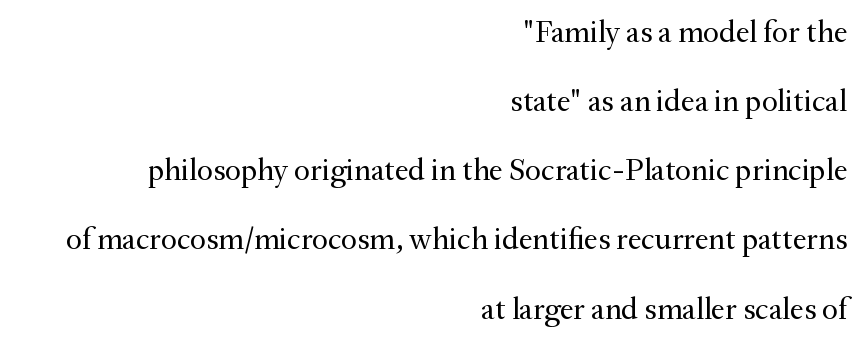
Q: Is the text bold? A: No.
Q: Is the text italic (slanted)? A: No, it is upright.
Q: Is the typeface a serif or a sans-serif typeface? A: Serif.
Q: Is the text underlined? A: No.
Q: How is the paragraph aligned? A: Right-aligned.
Q: Is the spacing between letters normal or unusually wide? A: Normal.
Q: Is the spacing between lines tight, normal or loose? A: Loose.
Q: Width (condensed, normal, or wide)? A: Normal.
Q: Stroke contrast? A: Medium.
Q: x-height? A: Small.
Q: Monospaced? A: No.
